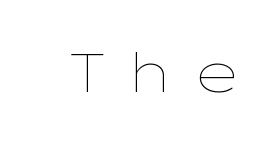
{"italic": "no", "bold": "no", "weight": "thin", "width": "wide", "stroke_contrast": "low", "x_height": "medium", "monospaced": "no", "underline": "no", "letter_spacing": "wide", "letter_spacing_em": 0.31, "glyph_px": 54}
